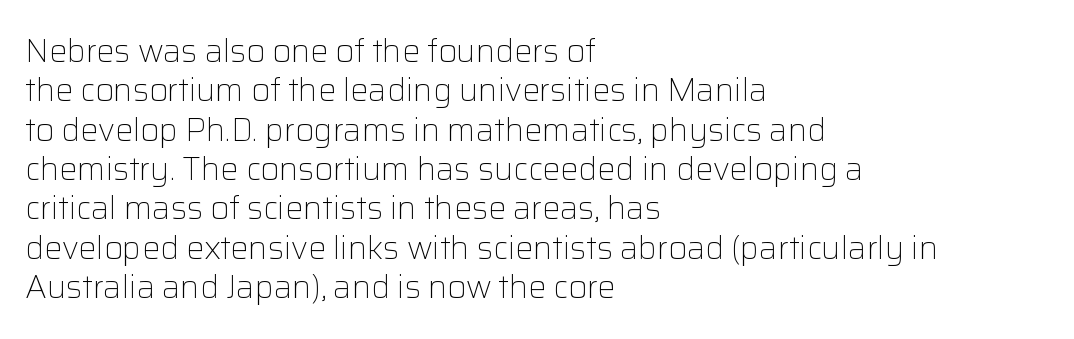
This is sans-serif lettering, the kind often seen on screens and signage. A typesetter would call this proportional, since set widths differ per character. If you drew a ruler down the left edge, every line would touch it. Unmarked baselines from the first word to the last.
